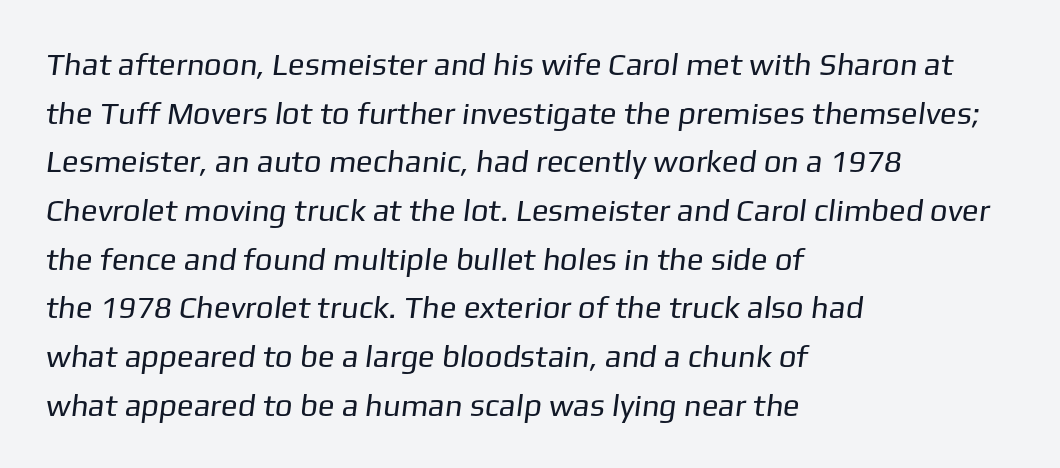
{"serif": "no", "bold": "no", "weight": "regular", "width": "normal", "stroke_contrast": "low", "x_height": "medium", "monospaced": "no", "underline": "no", "align": "left", "line_spacing": "normal", "line_spacing_ratio": 1.57, "letter_spacing": "normal", "letter_spacing_em": 0.0, "glyph_px": 31}
